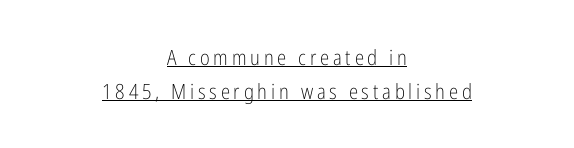
Q: Is the text bold? A: No.
Q: Is the text italic (slanted)? A: No, it is upright.
Q: Is the text underlined? A: Yes.
Q: How is the paragraph aligned? A: Centered.
Q: Is the spacing between lines tight, normal or loose? A: Normal.
